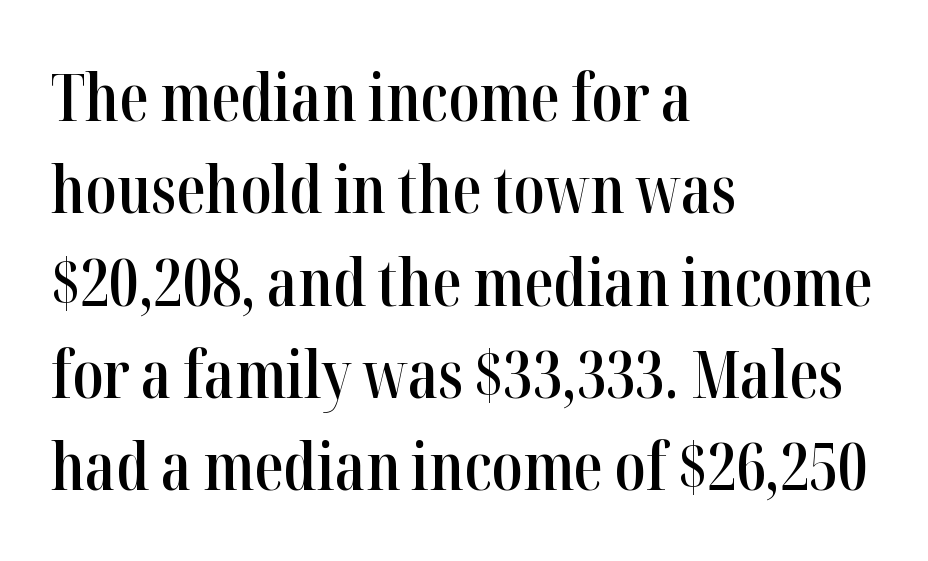
The image shows 65 px semibold, condensed serif type, upright; set left-aligned, normal line spacing (1.42x), normal letter spacing, not underlined; high stroke contrast and a medium x-height.
